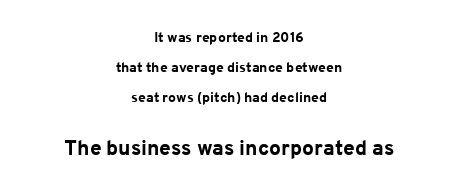
Heavy, bold letterforms. Leading: increased. The block sitting lower on the canvas is the one with enlarged characters. What stands out about the letter spacing? Nothing — it is the standard amount.
